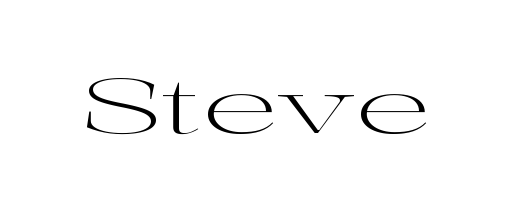
The type family on display is of the serif kind. On a weight scale, this lands at 450 or below. Rule under the text: the space is simply empty. Rendered with straight, roman letterforms.
